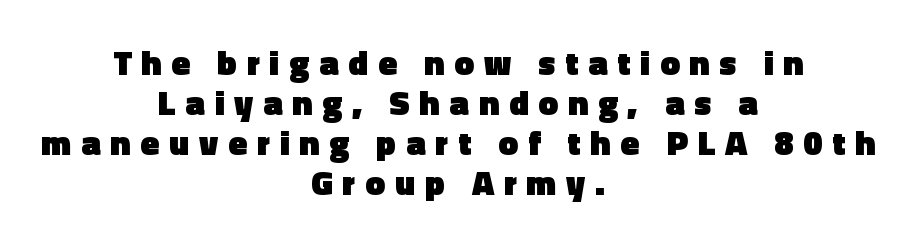
Q: Is the text bold? A: Yes.
Q: Is the text italic (slanted)? A: No, it is upright.
Q: Is the typeface a serif or a sans-serif typeface? A: Sans-serif.
Q: Is the text underlined? A: No.
Q: How is the paragraph aligned? A: Centered.
Q: Is the spacing between letters normal or unusually wide? A: Unusually wide.
Q: Is the spacing between lines tight, normal or loose? A: Tight.
Q: Width (condensed, normal, or wide)? A: Normal.
Q: x-height? A: Medium.
Q: Monospaced? A: No.
